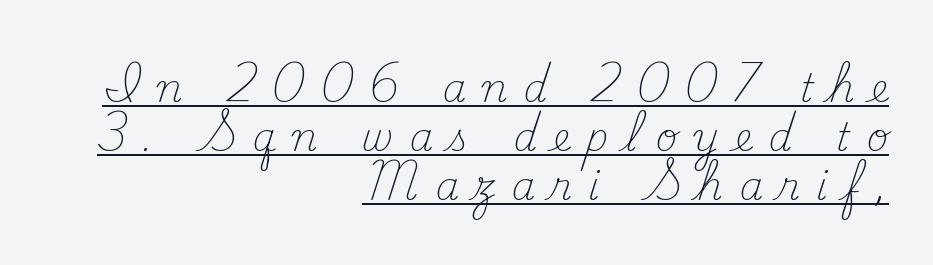
Q: Is the text bold? A: No.
Q: Is the text italic (slanted)? A: Yes.
Q: Is the typeface a serif or a sans-serif typeface? A: Serif.
Q: Is the text underlined? A: Yes.
Q: How is the paragraph aligned? A: Right-aligned.
Q: Is the spacing between letters normal or unusually wide? A: Unusually wide.
Q: Is the spacing between lines tight, normal or loose? A: Normal.
Q: Width (condensed, normal, or wide)? A: Normal.
Q: Stroke contrast? A: Medium.
Q: x-height? A: Small.
Q: Monospaced? A: No.
